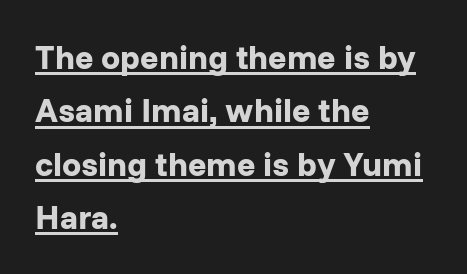
{"serif": "no", "italic": "no", "bold": "yes", "weight": "bold", "width": "normal", "stroke_contrast": "low", "x_height": "medium", "monospaced": "no", "underline": "yes", "align": "left", "line_spacing": "normal", "line_spacing_ratio": 1.57, "letter_spacing": "normal", "letter_spacing_em": 0.0, "glyph_px": 34}
